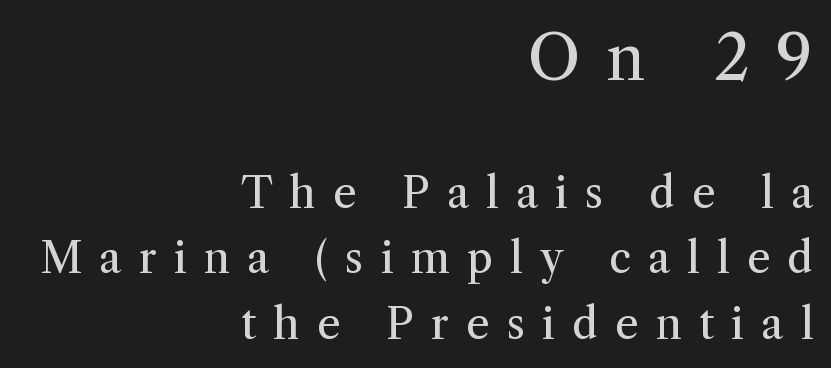
What kind of face is this? One with serifs. The gaps between neighbouring characters are conspicuously large. The typesetter chose a ragged-left arrangement here. These lines were composed using upright roman letters. The typeface has the unassuming heft of standard copy or less.
